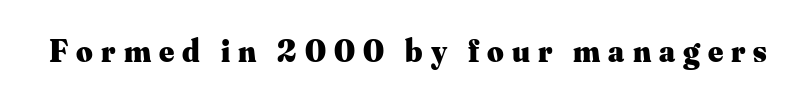
{"serif": "yes", "italic": "no", "bold": "yes", "weight": "heavy", "width": "normal", "stroke_contrast": "medium", "x_height": "small", "monospaced": "no", "underline": "no", "letter_spacing": "wide", "letter_spacing_em": 0.25, "glyph_px": 32}
